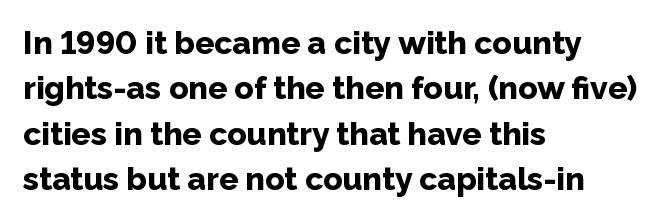
Q: Is the text bold? A: Yes.
Q: Is the text italic (slanted)? A: No, it is upright.
Q: Is the typeface a serif or a sans-serif typeface? A: Sans-serif.
Q: Is the text underlined? A: No.
Q: How is the paragraph aligned? A: Left-aligned.
Q: Is the spacing between letters normal or unusually wide? A: Normal.
Q: Is the spacing between lines tight, normal or loose? A: Normal.
Q: Width (condensed, normal, or wide)? A: Normal.
Q: Stroke contrast? A: Low.
Q: x-height? A: Medium.
Q: Monospaced? A: No.
